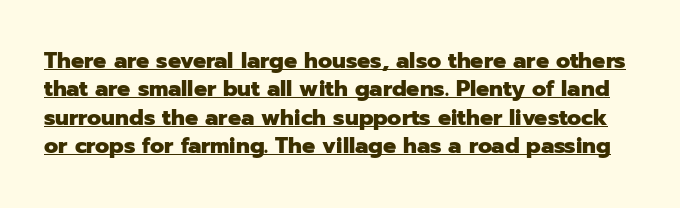
The image shows 22 px bold type, upright; set normal line spacing (1.29x), normal letter spacing, underlined.
